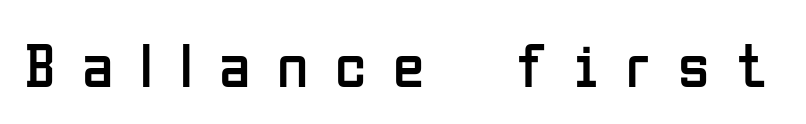
{"serif": "no", "italic": "no", "bold": "no", "weight": "regular", "width": "condensed", "stroke_contrast": "low", "x_height": "medium", "monospaced": "no", "underline": "no", "letter_spacing": "wide", "letter_spacing_em": 0.42, "glyph_px": 64}
